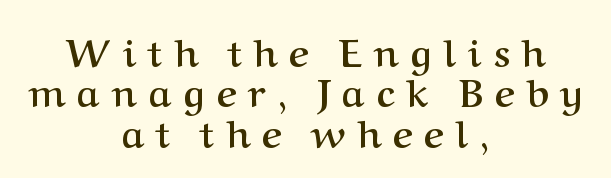
Compared with typical paragraphs, the rows here are closer together. These lines are rendered in a variable-pitch font. Classification — serif. Compared with an ordinary text face, these strokes are far heavier — a full bold. Layout note: lines centered.
